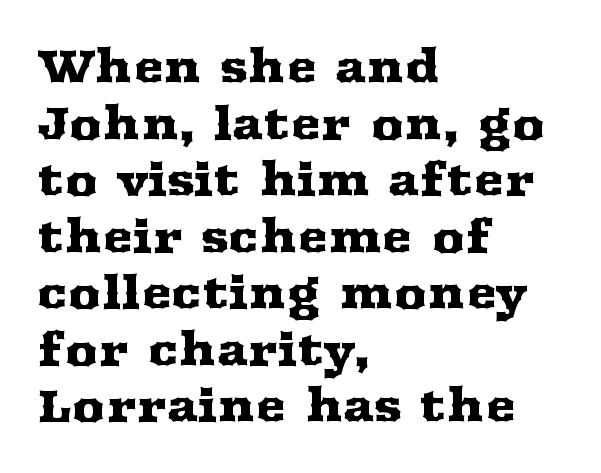
Q: Is the text italic (slanted)? A: No, it is upright.
Q: Is the typeface a serif or a sans-serif typeface? A: Serif.
Q: Is the text underlined? A: No.
Q: How is the paragraph aligned? A: Left-aligned.
Q: Is the spacing between letters normal or unusually wide? A: Normal.
Q: Width (condensed, normal, or wide)? A: Wide.
Q: Stroke contrast? A: Medium.
Q: x-height? A: Medium.
Q: Monospaced? A: No.
